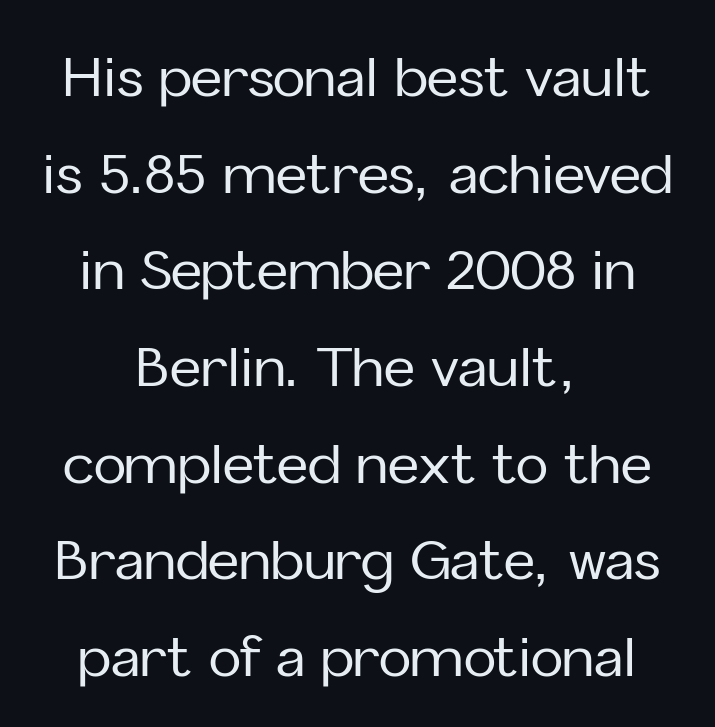
{"serif": "no", "italic": "no", "width": "normal", "stroke_contrast": "low", "x_height": "medium", "monospaced": "no", "underline": "no", "align": "center", "line_spacing_ratio": 1.79, "letter_spacing": "normal", "letter_spacing_em": 0.0, "glyph_px": 54}
